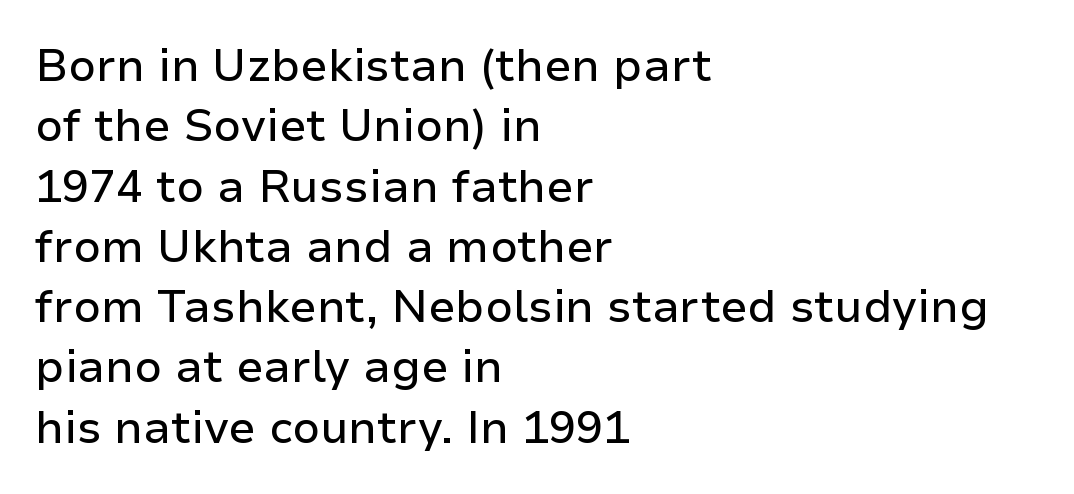
Q: Is the text italic (slanted)? A: No, it is upright.
Q: Is the typeface a serif or a sans-serif typeface? A: Sans-serif.
Q: Is the text underlined? A: No.
Q: How is the paragraph aligned? A: Left-aligned.
Q: Is the spacing between letters normal or unusually wide? A: Normal.
Q: Is the spacing between lines tight, normal or loose? A: Normal.
Q: Width (condensed, normal, or wide)? A: Normal.
Q: Stroke contrast? A: Low.
Q: x-height? A: Medium.
Q: Monospaced? A: No.
